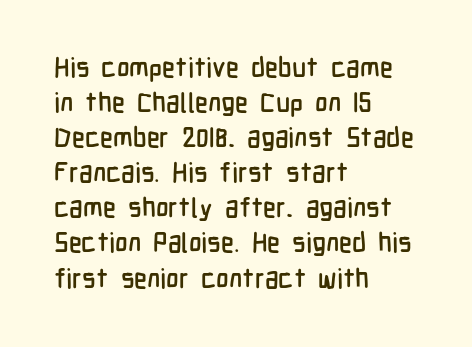
In CSS terms this would be text-align: left. Does the lettering tilt? It doesn't — this is upright. The strip under each line holds only bare page. Each word holds together tightly as a unit, with standard inter-letter gaps. These lines sit exactly where default settings would place them.
